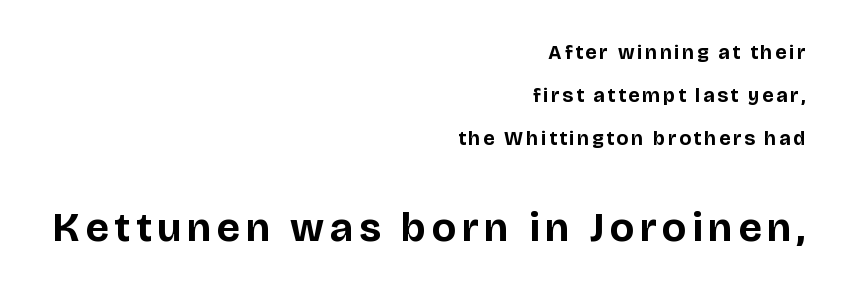
Q: Is the text bold? A: Yes.
Q: Is the text italic (slanted)? A: No, it is upright.
Q: Is the typeface a serif or a sans-serif typeface? A: Sans-serif.
Q: Is the text underlined? A: No.
Q: How is the paragraph aligned? A: Right-aligned.
Q: Is the spacing between lines tight, normal or loose? A: Loose.
Q: Which block of text is set in a larger size, the first (top) or the second (bottom)? A: The second (bottom) one.
Q: Width (condensed, normal, or wide)? A: Normal.
Q: Stroke contrast? A: Low.
Q: x-height? A: Large.
Q: Monospaced? A: No.
